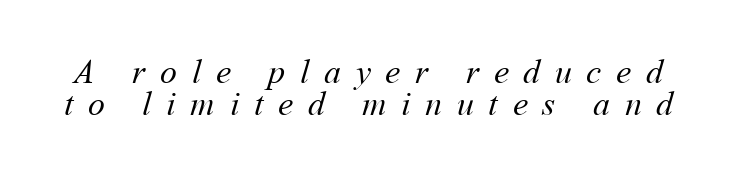
The image shows 34 px regular-weight type; set tight line spacing (0.95x), unusually wide letter spacing (+0.43 em), not underlined; medium stroke contrast and a medium x-height.
